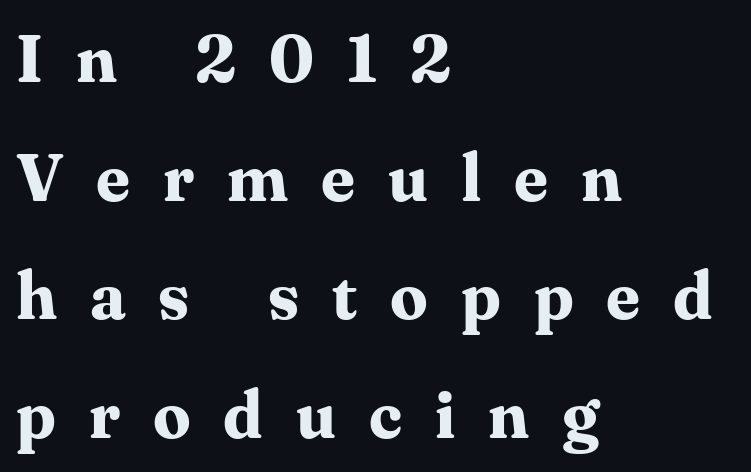
{"serif": "yes", "italic": "no", "bold": "yes", "weight": "bold", "width": "normal", "stroke_contrast": "medium", "x_height": "medium", "monospaced": "no", "underline": "no", "align": "left", "line_spacing_ratio": 1.77, "letter_spacing": "wide", "letter_spacing_em": 0.49, "glyph_px": 67}
